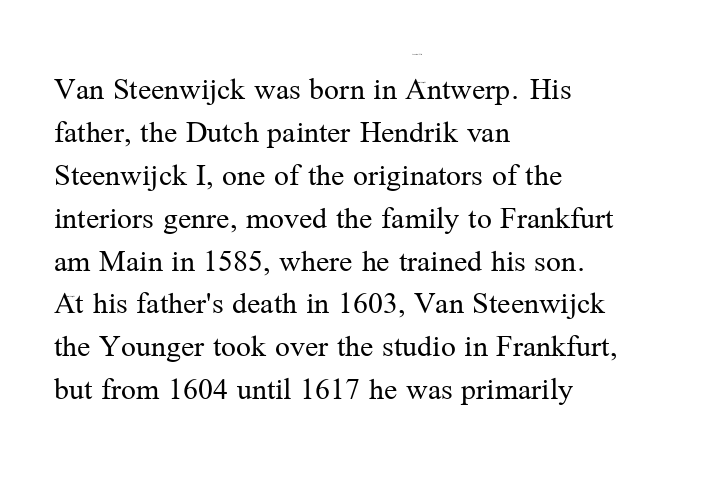
{"serif": "yes", "italic": "no", "bold": "no", "weight": "regular", "width": "normal", "stroke_contrast": "medium", "x_height": "medium", "monospaced": "no", "underline": "no", "align": "left", "line_spacing": "normal", "line_spacing_ratio": 1.3, "letter_spacing": "normal", "letter_spacing_em": 0.0, "glyph_px": 33}
